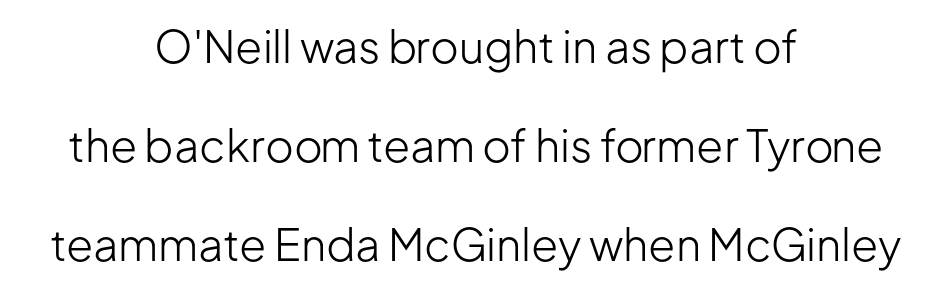
{"serif": "no", "italic": "no", "bold": "no", "weight": "light", "width": "normal", "stroke_contrast": "low", "x_height": "medium", "monospaced": "no", "underline": "no", "align": "center", "line_spacing": "loose", "line_spacing_ratio": 2.25, "letter_spacing": "normal", "letter_spacing_em": 0.0, "glyph_px": 44}
